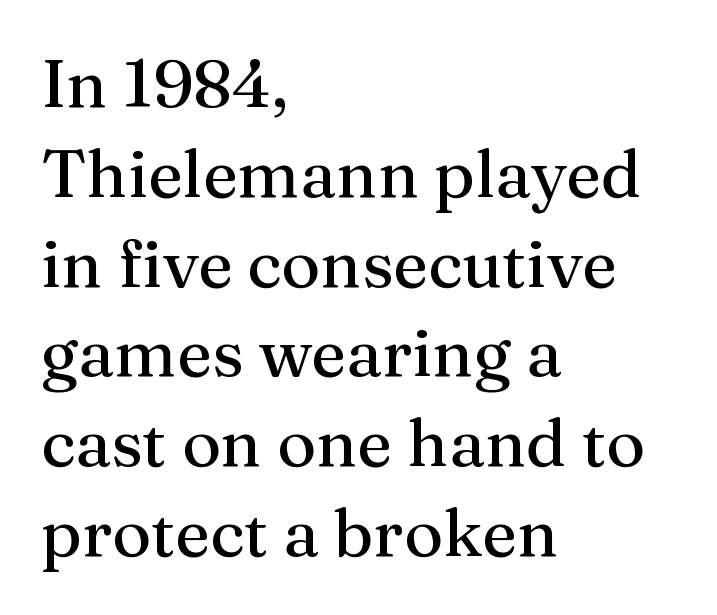
Q: Is the text italic (slanted)? A: No, it is upright.
Q: Is the typeface a serif or a sans-serif typeface? A: Serif.
Q: Is the text underlined? A: No.
Q: How is the paragraph aligned? A: Left-aligned.
Q: Is the spacing between letters normal or unusually wide? A: Normal.
Q: Is the spacing between lines tight, normal or loose? A: Normal.
Q: Width (condensed, normal, or wide)? A: Normal.
Q: Stroke contrast? A: Medium.
Q: x-height? A: Medium.
Q: Monospaced? A: No.
